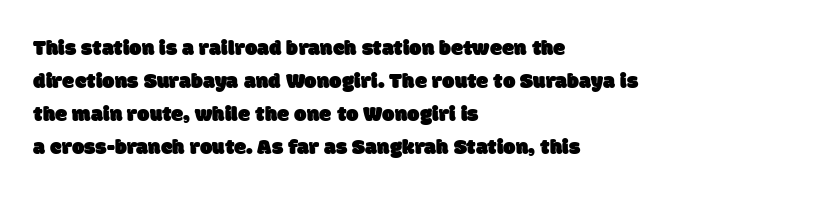
Q: Is the text underlined? A: No.
Q: How is the paragraph aligned? A: Left-aligned.
Q: Is the spacing between letters normal or unusually wide? A: Normal.
Q: Is the spacing between lines tight, normal or loose? A: Normal.
